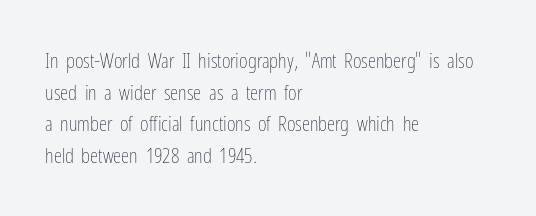
The image shows 21 px text type, upright; set left-aligned, normal line spacing (1.51x), normal letter spacing, not underlined.
